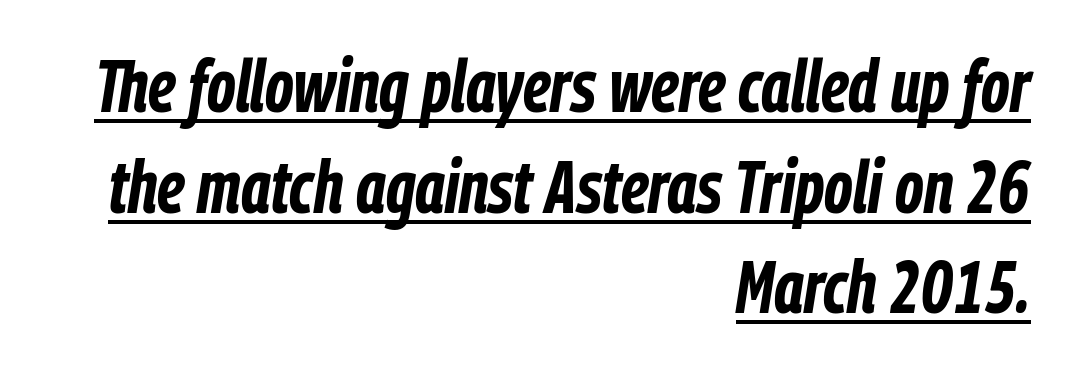
The image shows 73 px bold, condensed type, italic (leaning right); set right-aligned, normal line spacing (1.38x), normal letter spacing, underlined; low stroke contrast and a medium x-height.
